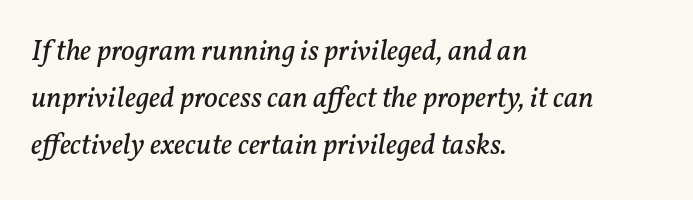
{"serif": "yes", "italic": "yes", "lean": "right", "slant_degrees": 11, "bold": "no", "weight": "regular", "width": "normal", "stroke_contrast": "low", "x_height": "medium", "monospaced": "no", "underline": "no", "align": "left", "line_spacing": "normal", "line_spacing_ratio": 1.57, "letter_spacing": "normal", "letter_spacing_em": 0.0, "glyph_px": 30}
